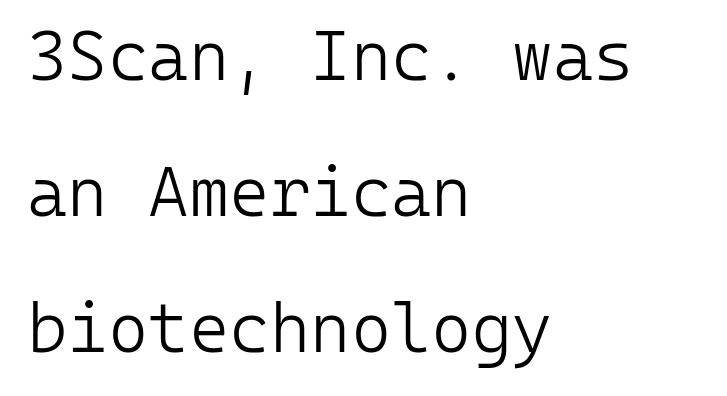
Q: Is the text bold? A: No.
Q: Is the text italic (slanted)? A: No, it is upright.
Q: Is the typeface a serif or a sans-serif typeface? A: Sans-serif.
Q: Is the text underlined? A: No.
Q: How is the paragraph aligned? A: Left-aligned.
Q: Is the spacing between letters normal or unusually wide? A: Normal.
Q: Is the spacing between lines tight, normal or loose? A: Loose.
Q: Width (condensed, normal, or wide)? A: Normal.
Q: Stroke contrast? A: Low.
Q: x-height? A: Medium.
Q: Monospaced? A: Yes.
